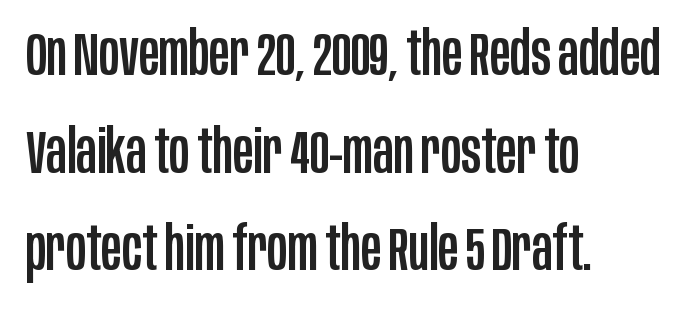
A sans-serif font was chosen for this passage. The letters advance in unequal steps, a hallmark of proportional type. The passage shown has conventional tracking throughout. The font's upright variant was chosen for this text. Typeset ragged right — the left edge is the straight one. The passage shown is not underscored anywhere.
